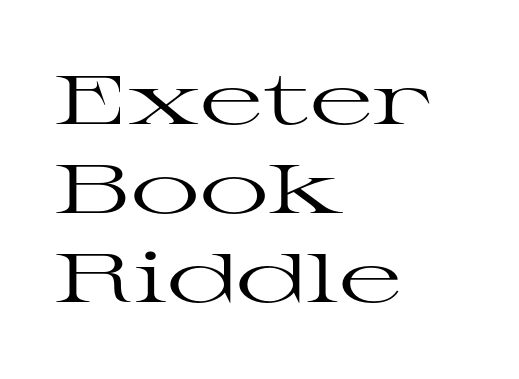
{"serif": "yes", "italic": "no", "bold": "no", "weight": "regular", "width": "wide", "stroke_contrast": "high", "x_height": "medium", "monospaced": "no", "underline": "no", "align": "left", "line_spacing": "normal", "line_spacing_ratio": 1.29, "letter_spacing": "normal", "letter_spacing_em": 0.0, "glyph_px": 69}
